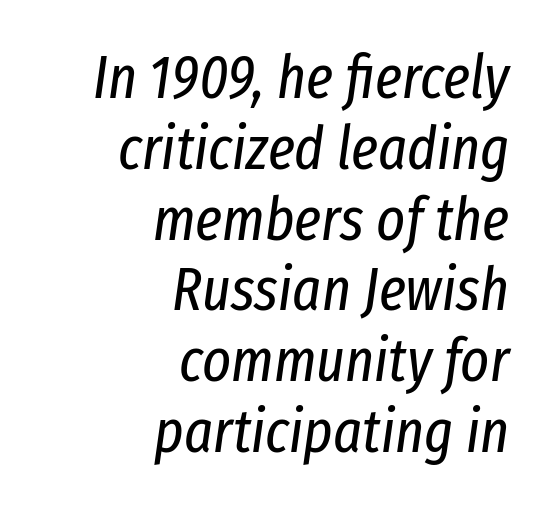
The image shows 61 px regular-weight, condensed type, italic (leaning right); set right-aligned, line spacing 1.16x, normal letter spacing, not underlined; low stroke contrast and a medium x-height.
